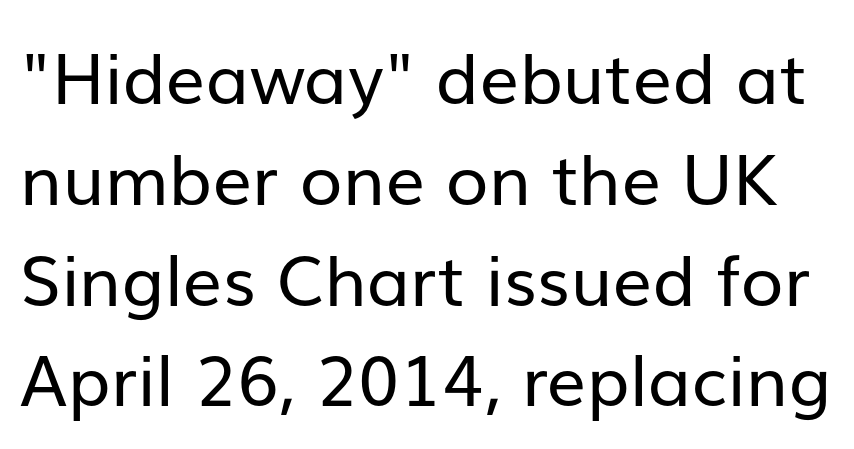
Proportional: the letters do not fall into vertical columns. Stems and bowls with no extra thickness — not bold. Posture: straight, roman, zero tilt. The lines sit at an ordinary, default distance from one another. Serif or sans? Sans — the stroke terminals are bare. The rendering keeps characters at their native spacing.
